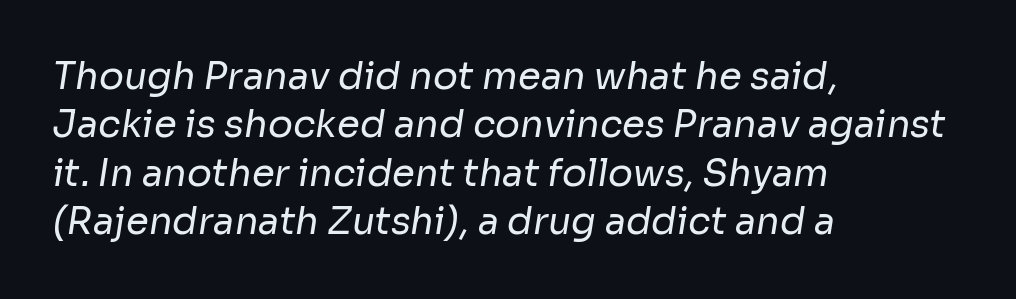
{"serif": "no", "bold": "no", "weight": "regular", "width": "normal", "stroke_contrast": "low", "x_height": "medium", "monospaced": "no", "underline": "no", "align": "left", "line_spacing": "normal", "line_spacing_ratio": 1.31, "letter_spacing": "normal", "letter_spacing_em": 0.0, "glyph_px": 37}
